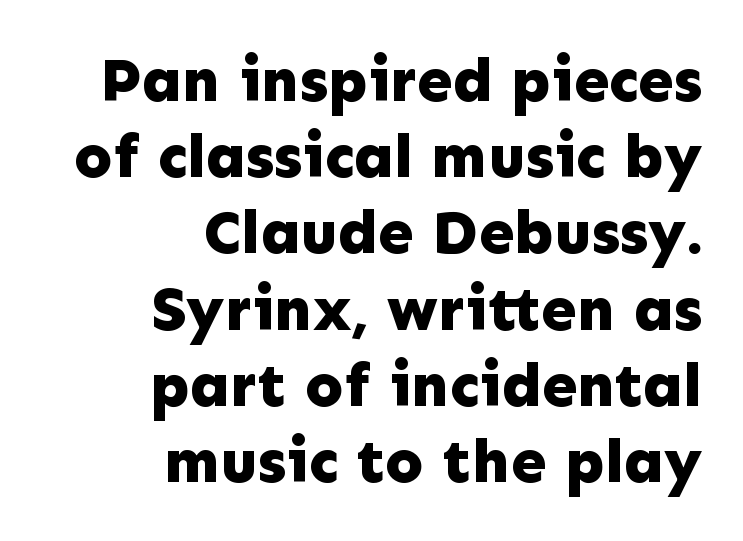
{"serif": "no", "italic": "no", "bold": "yes", "weight": "bold", "width": "normal", "stroke_contrast": "low", "x_height": "medium", "monospaced": "no", "underline": "no", "align": "right", "line_spacing_ratio": 1.21, "letter_spacing": "normal", "letter_spacing_em": 0.0, "glyph_px": 63}
